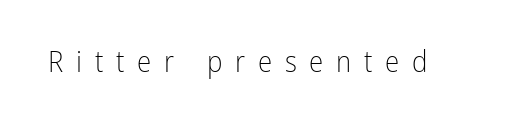
{"serif": "no", "italic": "no", "bold": "no", "weight": "light", "width": "condensed", "stroke_contrast": "low", "x_height": "medium", "monospaced": "no", "underline": "no", "letter_spacing": "wide", "letter_spacing_em": 0.44, "glyph_px": 29}
